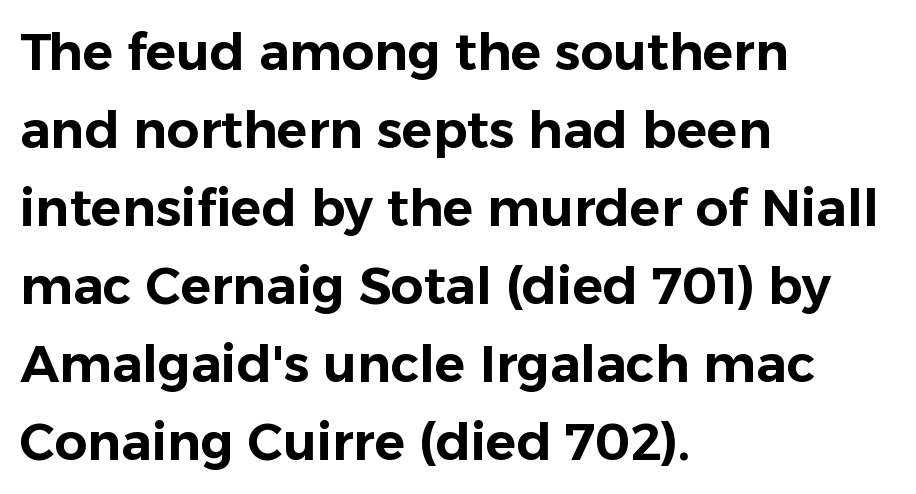
The image shows 51 px sans-serif type, upright; set left-aligned, normal line spacing (1.53x), normal letter spacing, not underlined; low stroke contrast and a medium x-height.
